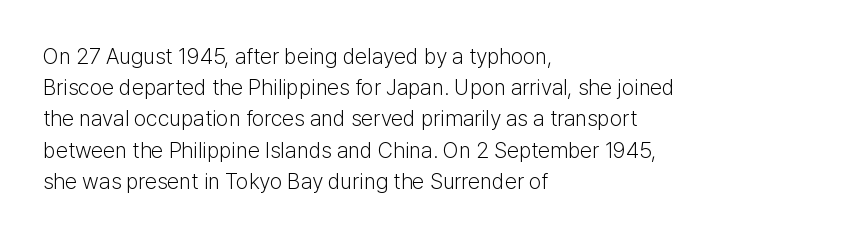
The image shows 22 px text type, upright; set left-aligned, normal line spacing (1.42x), normal letter spacing, not underlined.
